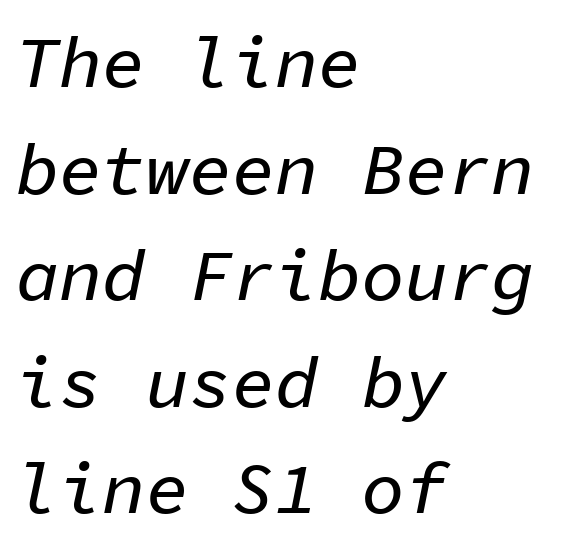
{"italic": "yes", "lean": "right", "slant_degrees": 11, "width": "normal", "stroke_contrast": "low", "x_height": "medium", "monospaced": "yes", "underline": "no", "align": "left", "line_spacing": "normal", "line_spacing_ratio": 1.48, "letter_spacing": "normal", "letter_spacing_em": 0.0, "glyph_px": 72}
